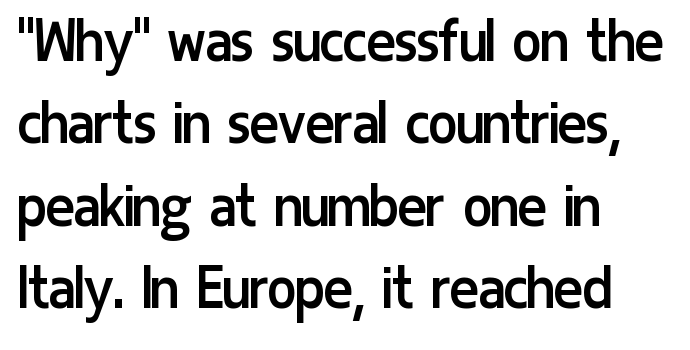
The image shows 68 px regular-weight, condensed sans-serif type, upright; set left-aligned, line spacing 1.21x, normal letter spacing, not underlined; low stroke contrast and a medium x-height.
